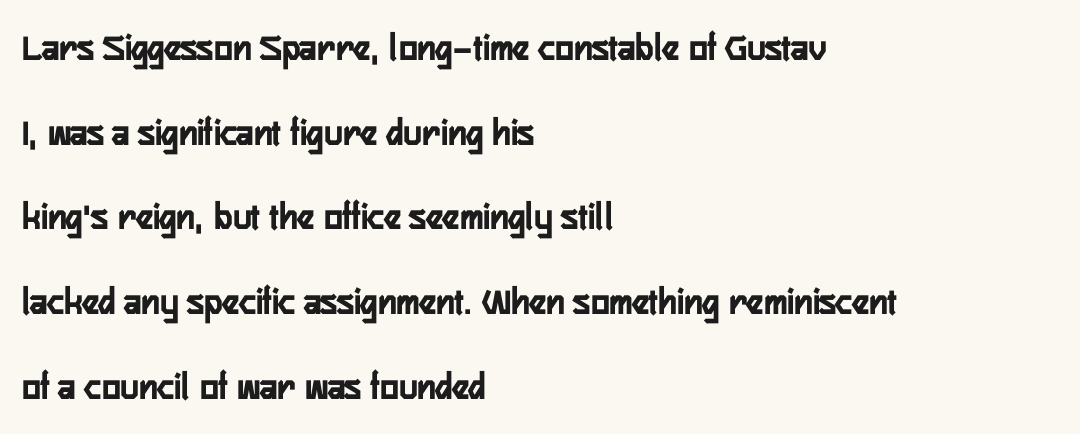
Characters remain perfectly vertical along every line. This sample is left-justified, so line endings fall wherever the words run out. You could call the tracking neutral — neither tight nor loose. The foot of each line stays bare and open.
